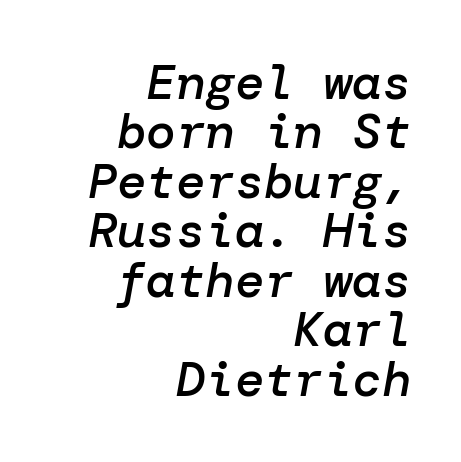
Q: Is the text bold? A: Semi-bold.
Q: Is the text italic (slanted)? A: Yes, it leans right by about 10 degrees.
Q: Is the text underlined? A: No.
Q: How is the paragraph aligned? A: Right-aligned.
Q: Is the spacing between letters normal or unusually wide? A: Normal.
Q: Is the spacing between lines tight, normal or loose? A: Tight.
Q: Width (condensed, normal, or wide)? A: Normal.
Q: Stroke contrast? A: Low.
Q: x-height? A: Medium.
